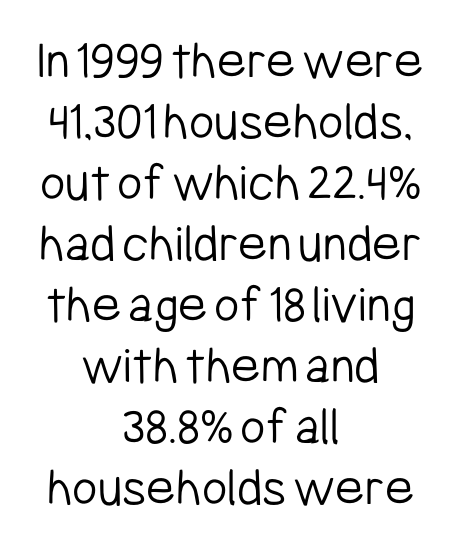
The image shows 55 px light, condensed sans-serif type, upright; set centered, tight line spacing (1.11x), normal letter spacing, not underlined; low stroke contrast and a medium x-height.
